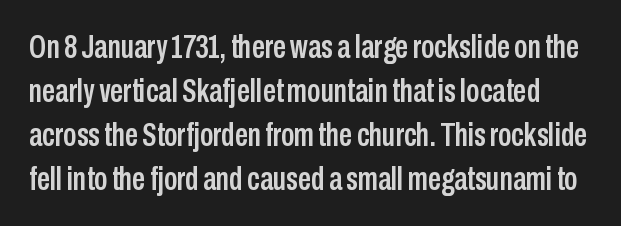
{"serif": "no", "italic": "no", "width": "condensed", "stroke_contrast": "low", "x_height": "medium", "monospaced": "no", "underline": "no", "line_spacing": "normal", "line_spacing_ratio": 1.33, "letter_spacing": "normal", "letter_spacing_em": 0.0, "glyph_px": 33}
